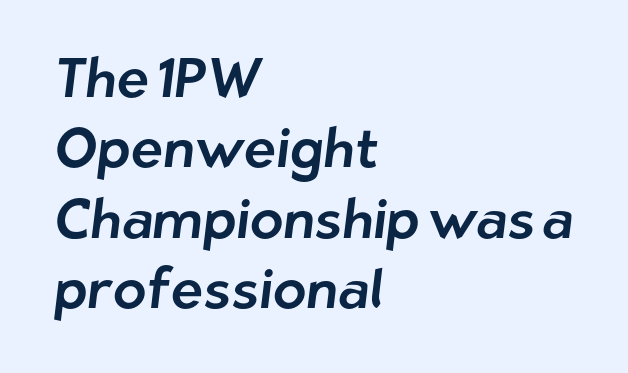
Nothing sits at the stroke ends, so this counts as sans-serif. The designer left line spacing at the default. Caption: multi-line text, flush left, ragged right. Rule under the text: the space is simply empty. What stands out about the letter spacing? Nothing — it is the standard amount.
